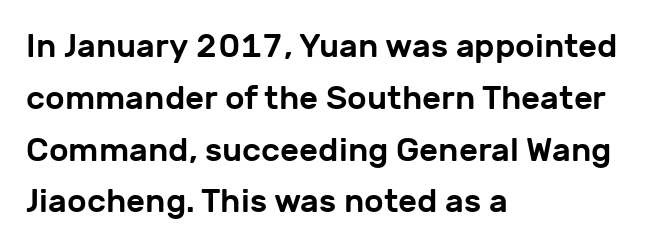
Q: Is the text italic (slanted)? A: No, it is upright.
Q: Is the typeface a serif or a sans-serif typeface? A: Sans-serif.
Q: Is the text underlined? A: No.
Q: How is the paragraph aligned? A: Left-aligned.
Q: Is the spacing between letters normal or unusually wide? A: Normal.
Q: Is the spacing between lines tight, normal or loose? A: Normal.
Q: Width (condensed, normal, or wide)? A: Normal.
Q: Stroke contrast? A: Low.
Q: x-height? A: Medium.
Q: Monospaced? A: No.
